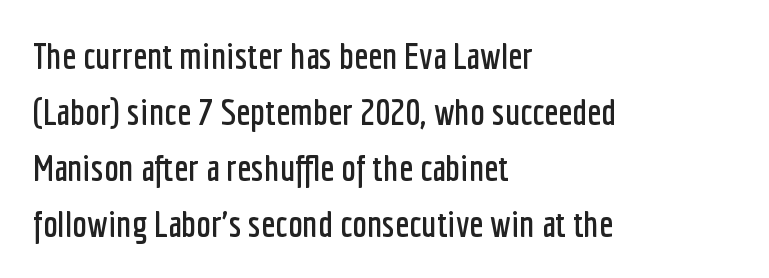
Q: Is the text italic (slanted)? A: No, it is upright.
Q: Is the typeface a serif or a sans-serif typeface? A: Sans-serif.
Q: Is the text underlined? A: No.
Q: How is the paragraph aligned? A: Left-aligned.
Q: Is the spacing between letters normal or unusually wide? A: Normal.
Q: Is the spacing between lines tight, normal or loose? A: Normal.
Q: Width (condensed, normal, or wide)? A: Condensed.
Q: Stroke contrast? A: Low.
Q: x-height? A: Medium.
Q: Monospaced? A: No.
